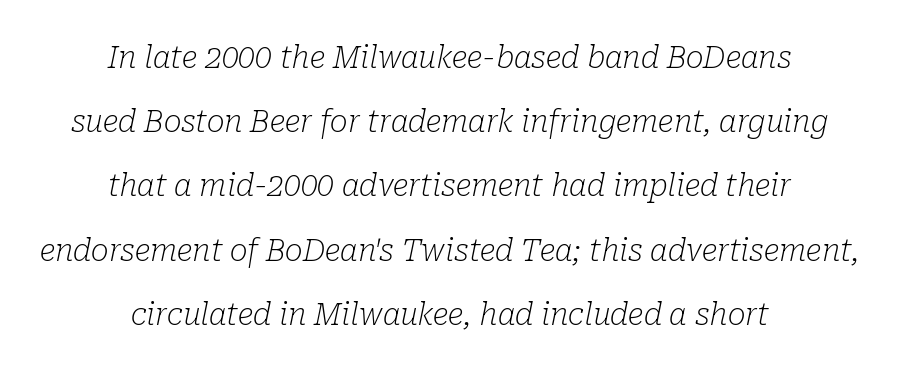
The letters look calm and open, with moderate or lighter stems. The lines in this sample share a center point and differ in where they start and stop. The rendering uses natural spacing where letterforms have individual widths. When letters slant like this, we call the style italic. The area under the type is left untouched. Students, note that the glyphs here touch the page at normal intervals.
